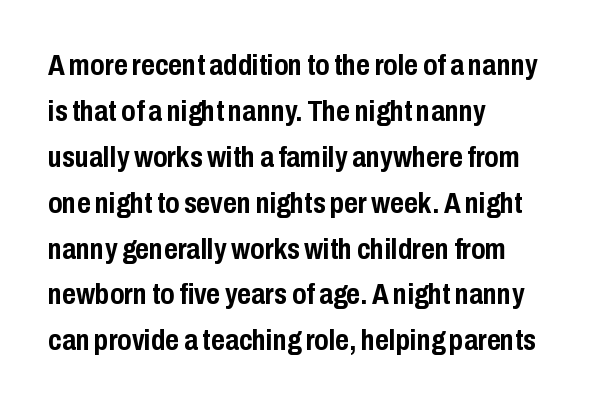
These lines are rendered in a variable-pitch font. Nothing sits at the stroke ends, so this counts as sans-serif. In terms of weight, the rendering is a true, heavy bold. These lines were composed using upright roman letters. Glyph-to-glyph distance matches everyday printed text. Honestly, the row spacing looks completely unremarkable.
